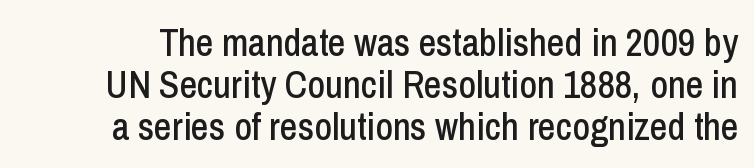
The face used here is proportionally spaced, like ordinary book or web type. Notice how descenders almost collide with the ascenders below — that's tight leading. Beneath every word, the page is bare. Unlike a traditional serif, this face leaves its strokes unadorned. A typesetter would call this zero additional tracking.
